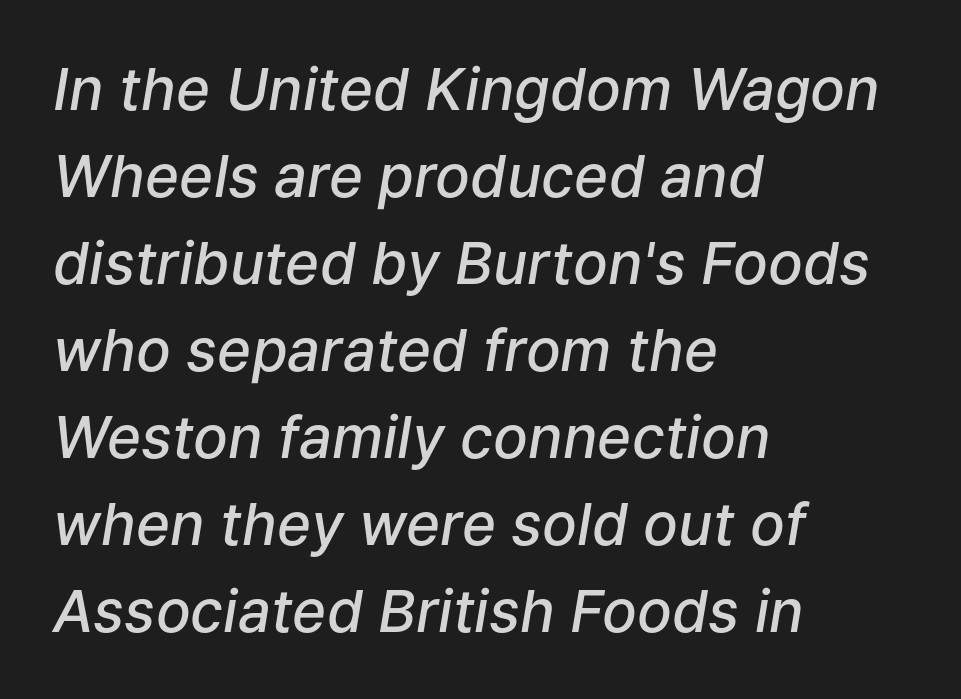
The passage shown is not underscored anywhere. Firm but not heavy-handed strokes: this text is semibold. A typesetter would call this leading conventional body-copy spacing. This sample uses plain, unmodified letter spacing. An italicized treatment has been applied to the whole sample.
